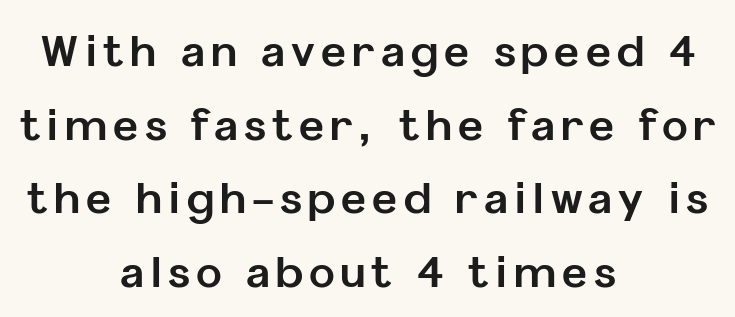
Q: Is the text bold? A: Yes.
Q: Is the text italic (slanted)? A: No, it is upright.
Q: Is the typeface a serif or a sans-serif typeface? A: Sans-serif.
Q: Is the text underlined? A: No.
Q: How is the paragraph aligned? A: Centered.
Q: Width (condensed, normal, or wide)? A: Normal.
Q: Stroke contrast? A: Low.
Q: x-height? A: Medium.
Q: Monospaced? A: No.
